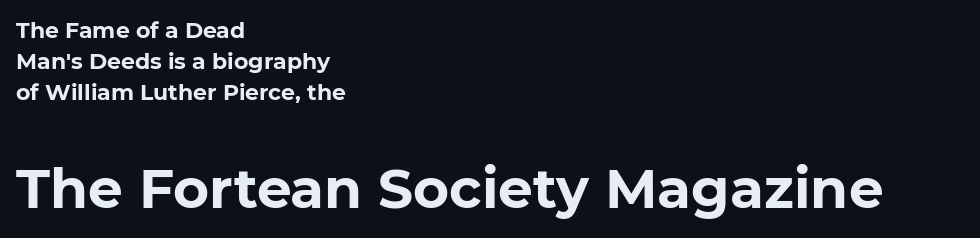
Weight: bold. Type style note: lacks serifs. Think of a printed novel: that variable character pitch is what you see here. Clear beneath every line of the passage. Reading down the column, the eye jumps a familiar distance to each next line. Reading down the block, your eye returns to a fixed left position each line.
